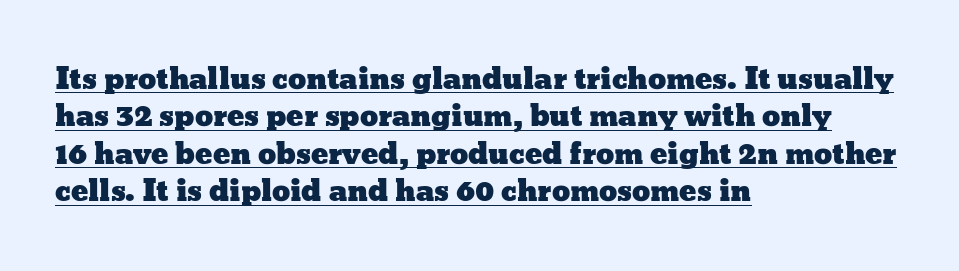
Q: Is the text italic (slanted)? A: No, it is upright.
Q: Is the text underlined? A: Yes.
Q: How is the paragraph aligned? A: Left-aligned.
Q: Is the spacing between letters normal or unusually wide? A: Normal.
Q: Is the spacing between lines tight, normal or loose? A: Normal.
Q: Width (condensed, normal, or wide)? A: Wide.
Q: Stroke contrast? A: Low.
Q: x-height? A: Medium.
Q: Monospaced? A: No.
